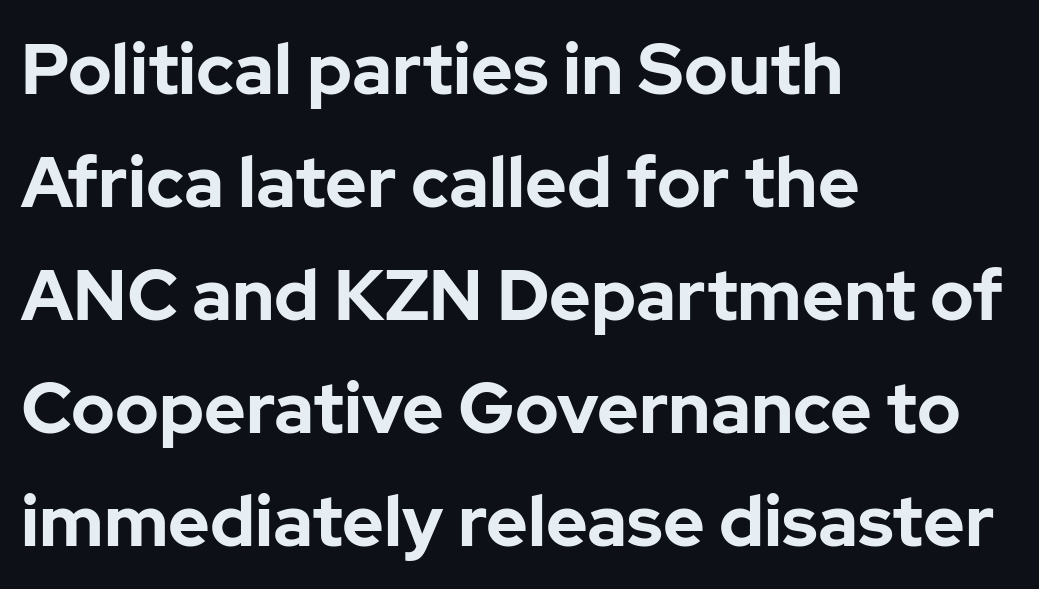
{"serif": "no", "italic": "no", "bold": "yes", "weight": "bold", "width": "normal", "stroke_contrast": "low", "x_height": "medium", "monospaced": "no", "underline": "no", "align": "left", "line_spacing": "normal", "line_spacing_ratio": 1.59, "letter_spacing": "normal", "letter_spacing_em": 0.0, "glyph_px": 71}
